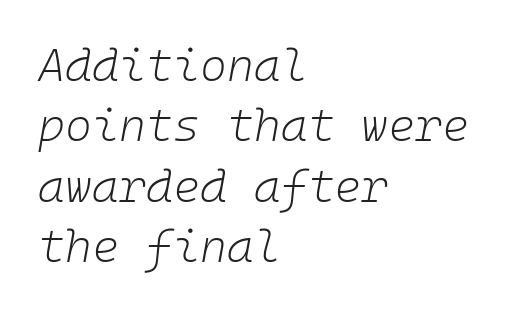
Q: Is the text bold? A: No.
Q: Is the text italic (slanted)? A: Yes, it leans right by about 10 degrees.
Q: Is the text underlined? A: No.
Q: How is the paragraph aligned? A: Left-aligned.
Q: Is the spacing between letters normal or unusually wide? A: Normal.
Q: Is the spacing between lines tight, normal or loose? A: Normal.
Q: Width (condensed, normal, or wide)? A: Normal.
Q: Stroke contrast? A: Low.
Q: x-height? A: Medium.
Q: Monospaced? A: Yes.
